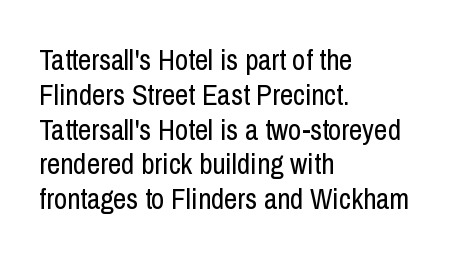
The font's upright variant was chosen for this text. A clean baseline with only descenders dipping below it. These lines are rendered in a variable-pitch font. Look at the bottom of the vertical strokes: they stop flat, with no serifs. There is no visible air inserted between adjacent glyphs. The compositor pushed each line to the left boundary.
